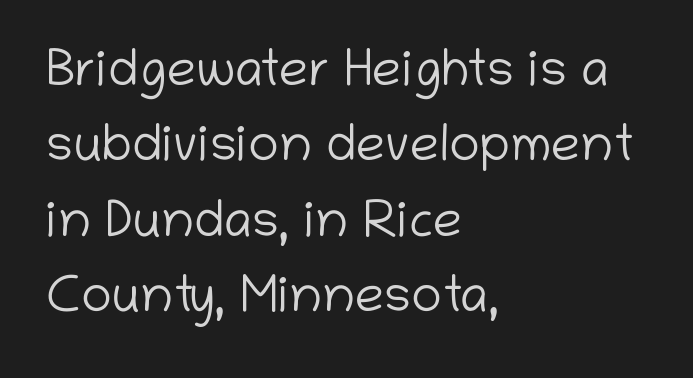
Has an underline been added? It has not. Is there much room between lines? A standard amount, neither cramped nor airy. Here the glyphs are tracked normally, forming tight word shapes. A student would call this left alignment; a typographer would say flush left, rag right. Notice how the stems are strictly vertical — no italics here.
